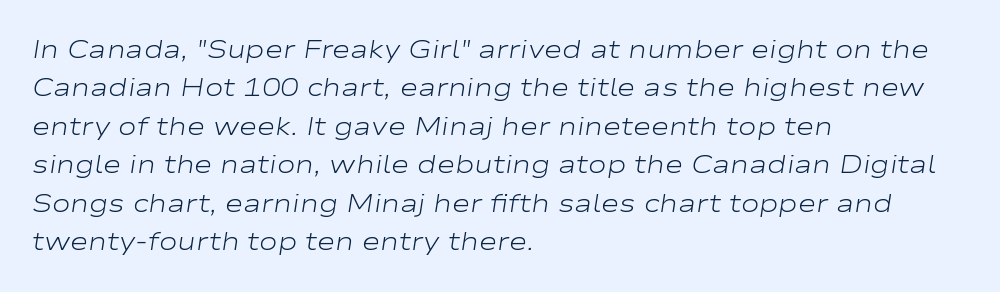
Weight class: somewhere from thin through regular. The line texture is even and compact thanks to regular tracking. Leftover space on each line is placed entirely after the last word. Check under the words: just untouched page. It's the slanting kind of type. Evenly set lines give the paragraph a standard silhouette.
